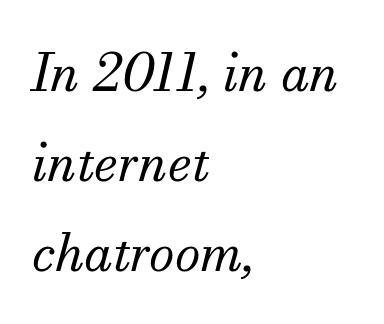
The image shows 52 px regular-weight serif type, italic (leaning right); set left-aligned, line spacing 1.73x, normal letter spacing, not underlined; medium stroke contrast and a small x-height.
